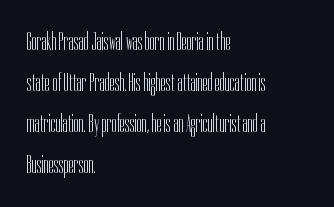
Q: Is the text bold? A: No.
Q: Is the text italic (slanted)? A: No, it is upright.
Q: Is the text underlined? A: No.
Q: How is the paragraph aligned? A: Left-aligned.
Q: Is the spacing between letters normal or unusually wide? A: Normal.
Q: Is the spacing between lines tight, normal or loose? A: Normal.
